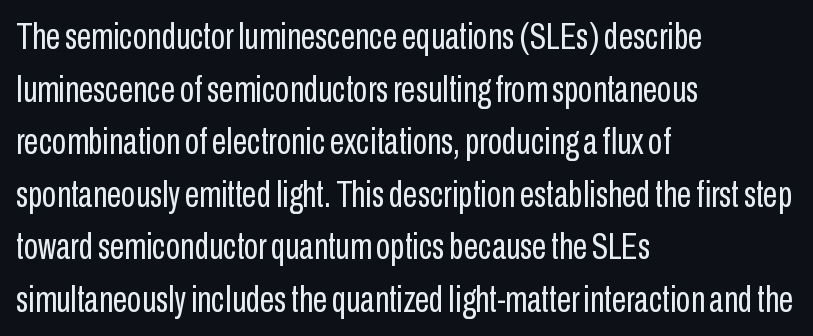
{"serif": "no", "italic": "no", "bold": "no", "weight": "regular", "width": "condensed", "stroke_contrast": "low", "x_height": "medium", "monospaced": "no", "underline": "no", "align": "left", "line_spacing": "normal", "line_spacing_ratio": 1.42, "letter_spacing": "normal", "letter_spacing_em": 0.0, "glyph_px": 37}
